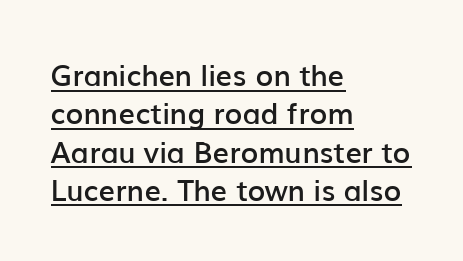
Q: Is the text bold? A: Semi-bold.
Q: Is the text italic (slanted)? A: No, it is upright.
Q: Is the typeface a serif or a sans-serif typeface? A: Sans-serif.
Q: Is the text underlined? A: Yes.
Q: How is the paragraph aligned? A: Left-aligned.
Q: Is the spacing between letters normal or unusually wide? A: Normal.
Q: Is the spacing between lines tight, normal or loose? A: Normal.
Q: Width (condensed, normal, or wide)? A: Normal.
Q: Stroke contrast? A: Low.
Q: x-height? A: Medium.
Q: Monospaced? A: No.
